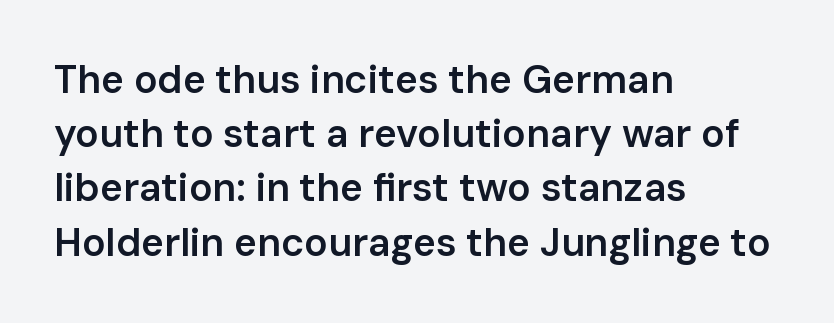
Do the characters align in a grid? No, the font is proportional. Rendered with straight, roman letterforms. Whoever set this chose a conventional vertical rhythm. Words float on clear page, feet unadorned. The letterforms sit shoulder to shoulder at normal distance.
